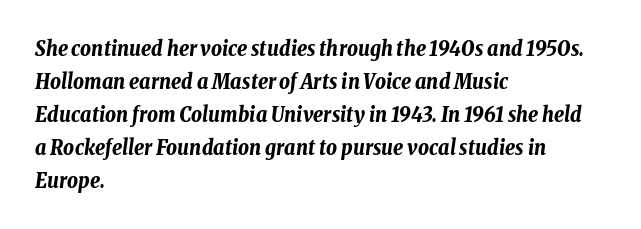
Layout note: lines flush left. These lines sit exactly where default settings would place them. The characters look thick and weighty, a clear bold. Each row of text sits above clean, open space.
